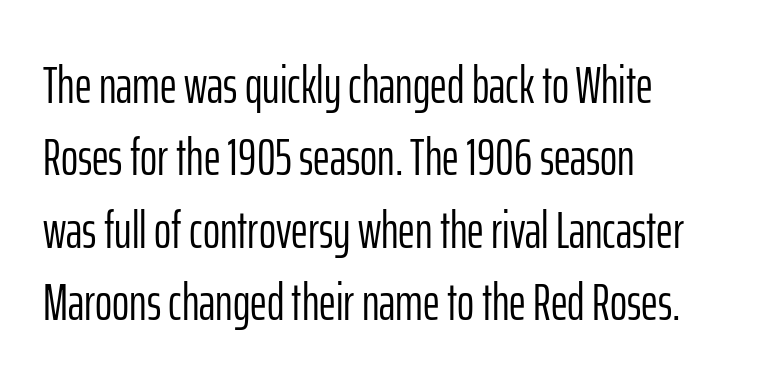
The image shows 52 px light, condensed sans-serif type, upright; set left-aligned, normal line spacing (1.39x), normal letter spacing, not underlined; low stroke contrast and a medium x-height.
